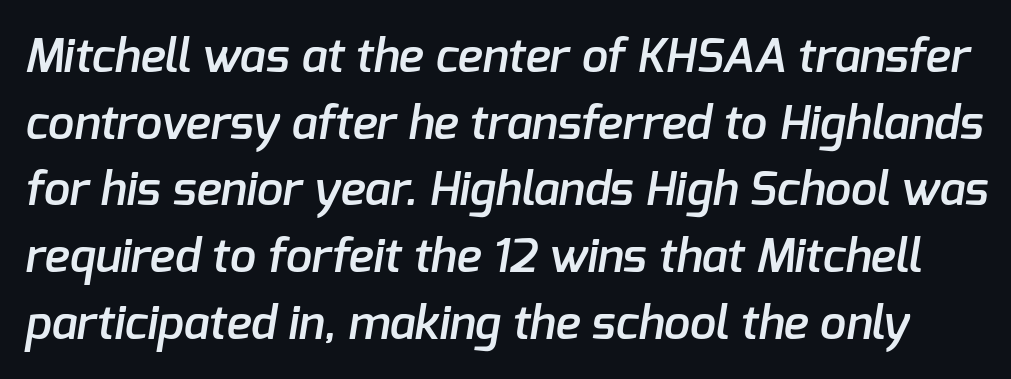
{"serif": "no", "bold": "semi", "weight": "semibold", "width": "normal", "stroke_contrast": "low", "x_height": "medium", "monospaced": "no", "underline": "no", "line_spacing": "normal", "line_spacing_ratio": 1.42, "letter_spacing": "normal", "letter_spacing_em": 0.0, "glyph_px": 47}
